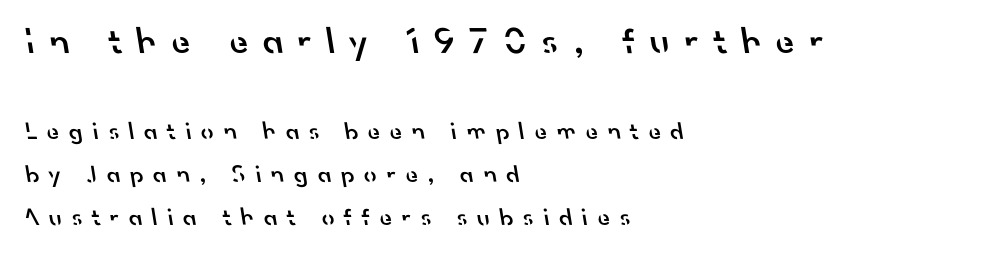
Q: Is the text bold? A: Semi-bold.
Q: Is the typeface a serif or a sans-serif typeface? A: Sans-serif.
Q: Is the text underlined? A: No.
Q: How is the paragraph aligned? A: Left-aligned.
Q: Is the spacing between letters normal or unusually wide? A: Unusually wide.
Q: Which block of text is set in a larger size, the first (top) or the second (bottom)? A: The first (top) one.
Q: Width (condensed, normal, or wide)? A: Normal.
Q: Stroke contrast? A: Low.
Q: x-height? A: Small.
Q: Monospaced? A: No.
